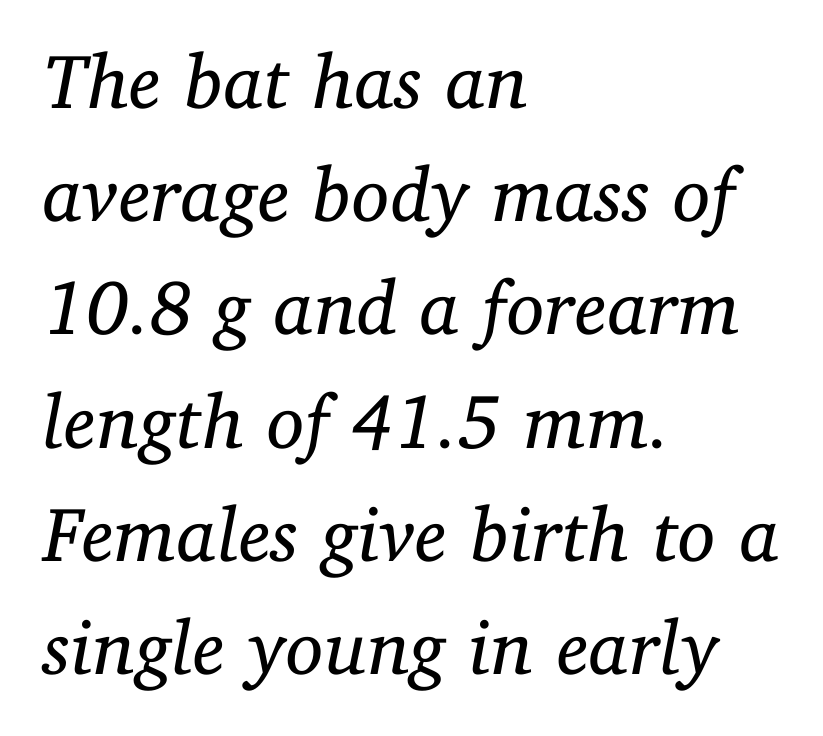
The letters sit at their default tracking, neither squeezed nor spread. Unbolded letterforms with no extra heft. Underlining? Definitely not there. Rendered with sloped, italic letterforms. One glance says typical: line gaps are just what's usual. Caption: multi-line text, flush left, ragged right.
